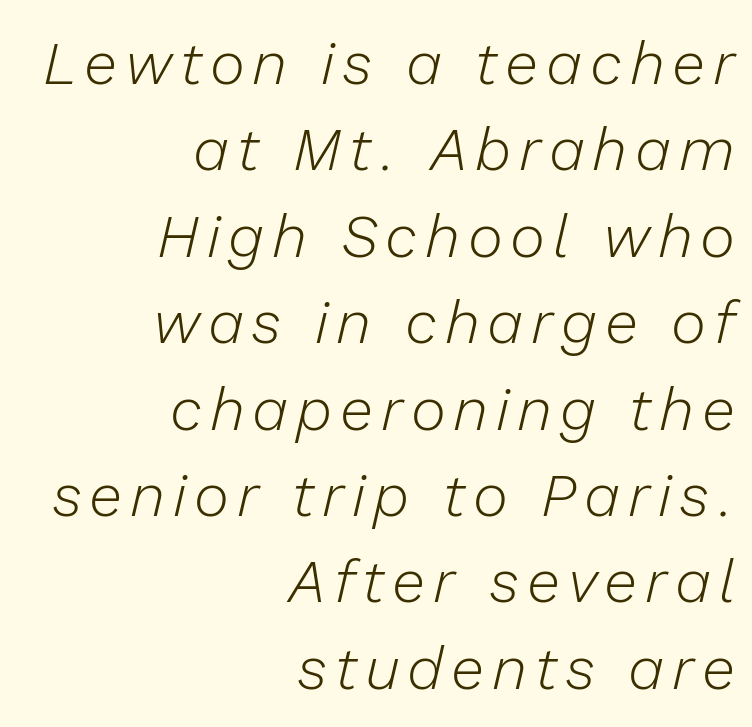
Q: Is the text bold? A: No.
Q: Is the text italic (slanted)? A: Yes, it leans right by about 13 degrees.
Q: Is the text underlined? A: No.
Q: How is the paragraph aligned? A: Right-aligned.
Q: Is the spacing between lines tight, normal or loose? A: Normal.
Q: Width (condensed, normal, or wide)? A: Normal.
Q: Stroke contrast? A: Low.
Q: x-height? A: Medium.
Q: Monospaced? A: No.
